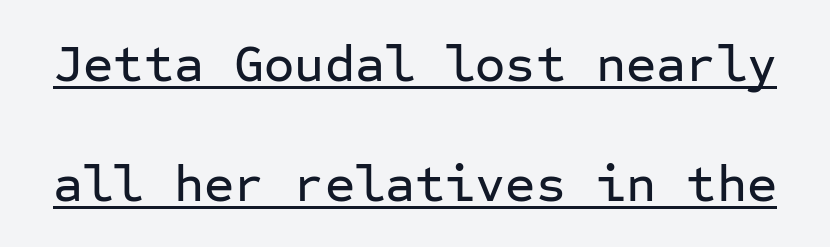
{"serif": "no", "italic": "no", "width": "normal", "stroke_contrast": "low", "x_height": "medium", "monospaced": "yes", "underline": "yes", "line_spacing": "loose", "line_spacing_ratio": 2.31, "letter_spacing": "normal", "letter_spacing_em": 0.0, "glyph_px": 52}
